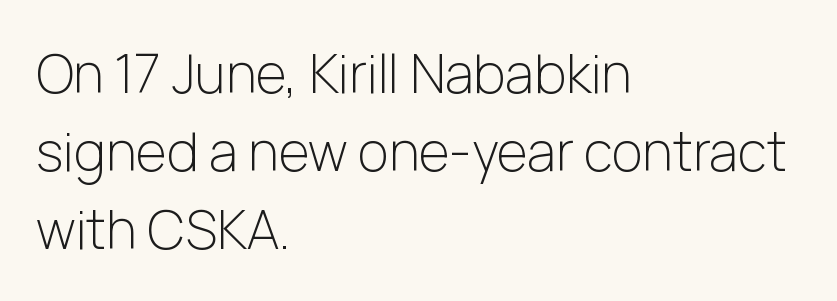
Note the varied advance widths — an 'i' is clearly narrower than an 'm'. The weight would be labelled regular, book, light, or lighter still. Horizontal alignment here is leftward, the default for most running prose. Underlining? Definitely not there. Compared with typical body copy, the letter spacing here is the same. The lettering stays uniformly vertical, giving the passage a roman look.
